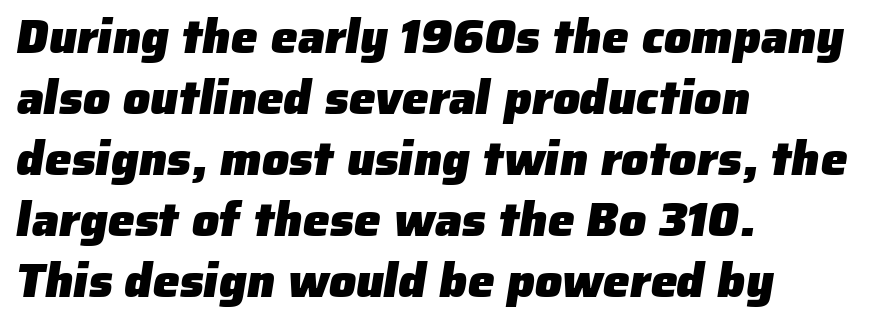
Q: Is the text bold? A: Yes.
Q: Is the typeface a serif or a sans-serif typeface? A: Sans-serif.
Q: Is the text underlined? A: No.
Q: How is the paragraph aligned? A: Left-aligned.
Q: Is the spacing between letters normal or unusually wide? A: Normal.
Q: Is the spacing between lines tight, normal or loose? A: Normal.
Q: Width (condensed, normal, or wide)? A: Normal.
Q: Stroke contrast? A: Low.
Q: x-height? A: Medium.
Q: Monospaced? A: No.
